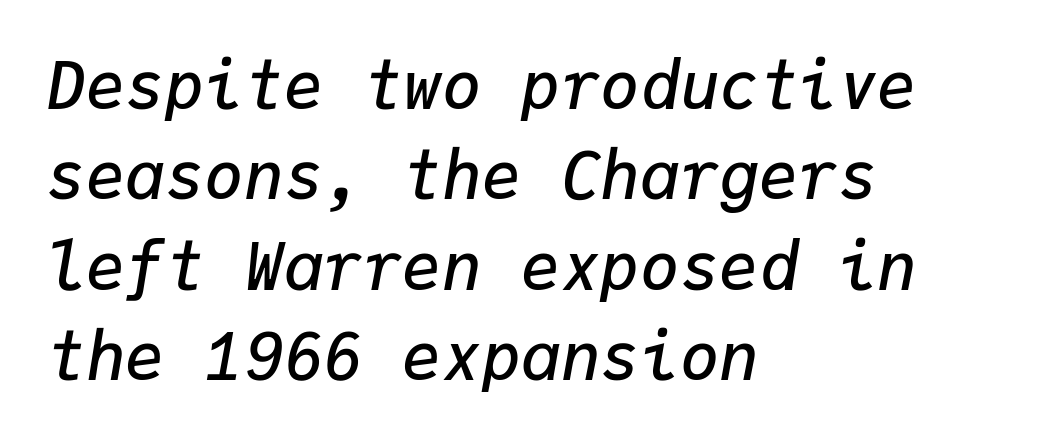
Q: Is the text bold? A: Semi-bold.
Q: Is the text italic (slanted)? A: Yes, it leans right by about 9 degrees.
Q: Is the text underlined? A: No.
Q: How is the paragraph aligned? A: Left-aligned.
Q: Is the spacing between letters normal or unusually wide? A: Normal.
Q: Is the spacing between lines tight, normal or loose? A: Normal.
Q: Width (condensed, normal, or wide)? A: Normal.
Q: Stroke contrast? A: Low.
Q: x-height? A: Medium.
Q: Monospaced? A: Yes.
